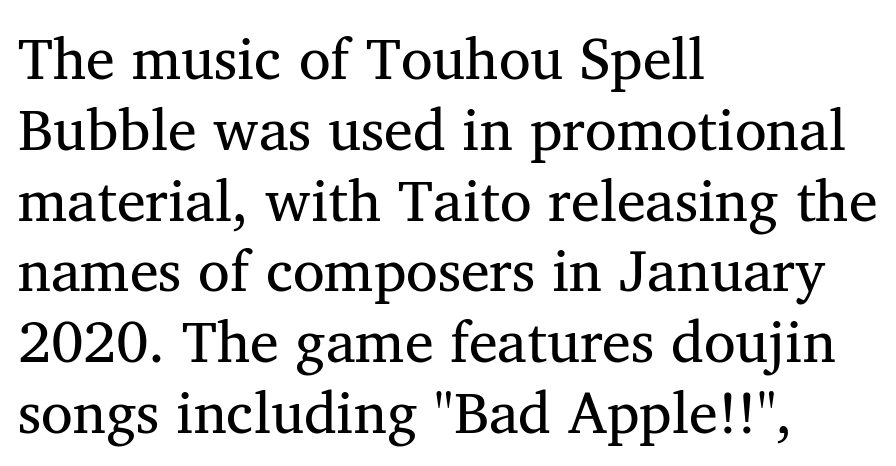
Q: Is the text bold? A: No.
Q: Is the text italic (slanted)? A: No, it is upright.
Q: Is the typeface a serif or a sans-serif typeface? A: Serif.
Q: Is the text underlined? A: No.
Q: How is the paragraph aligned? A: Left-aligned.
Q: Is the spacing between letters normal or unusually wide? A: Normal.
Q: Width (condensed, normal, or wide)? A: Normal.
Q: Stroke contrast? A: Medium.
Q: x-height? A: Medium.
Q: Monospaced? A: No.
